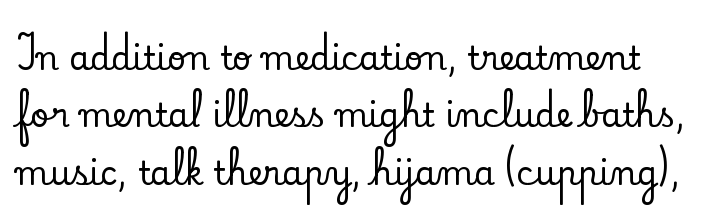
The image shows 33 px serif type, upright; set line spacing 1.74x, normal letter spacing, not underlined; low stroke contrast and a small x-height.
